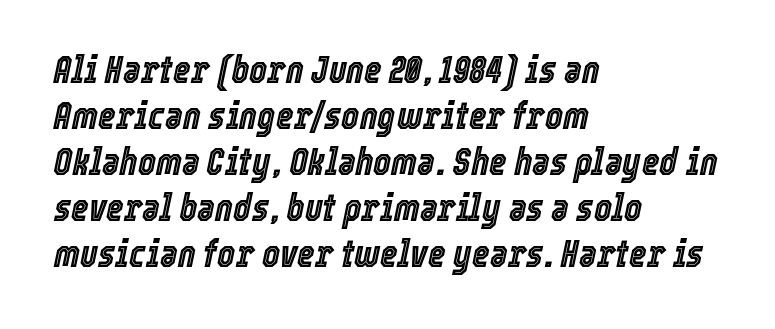
Q: Is the text italic (slanted)? A: Yes, it leans right by about 12 degrees.
Q: Is the text underlined? A: No.
Q: How is the paragraph aligned? A: Left-aligned.
Q: Is the spacing between letters normal or unusually wide? A: Normal.
Q: Width (condensed, normal, or wide)? A: Condensed.
Q: x-height? A: Medium.
Q: Monospaced? A: No.
